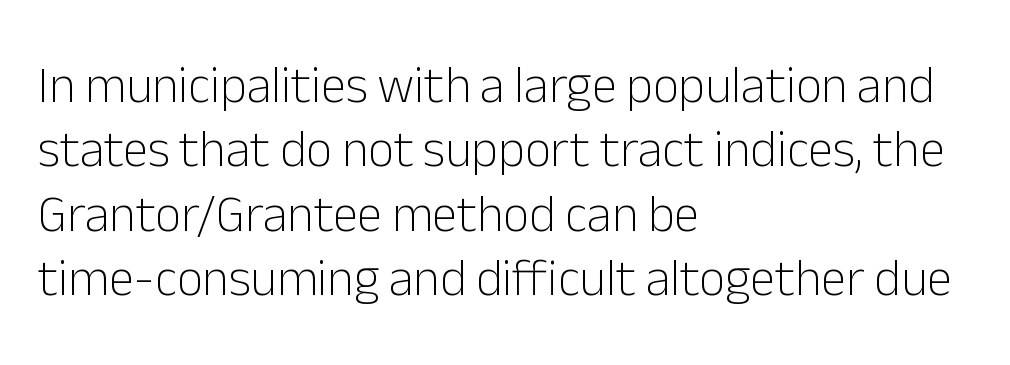
{"serif": "no", "italic": "no", "bold": "no", "weight": "light", "width": "normal", "stroke_contrast": "low", "x_height": "medium", "monospaced": "no", "underline": "no", "align": "left", "line_spacing": "normal", "line_spacing_ratio": 1.26, "letter_spacing": "normal", "letter_spacing_em": 0.0, "glyph_px": 51}
